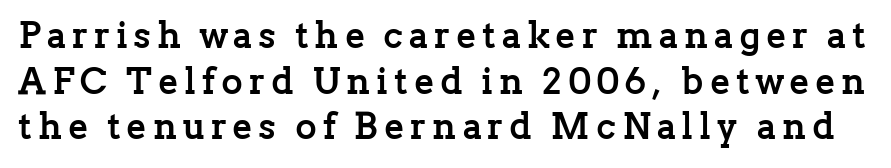
The image shows 37 px semibold serif type, upright; set line spacing 1.23x, not underlined; low stroke contrast and a medium x-height.
